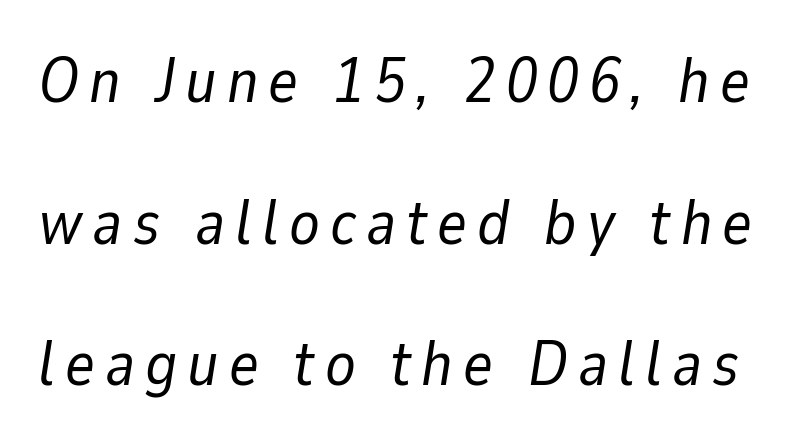
{"italic": "yes", "lean": "right", "slant_degrees": 9, "bold": "no", "weight": "regular", "width": "normal", "stroke_contrast": "low", "x_height": "medium", "monospaced": "no", "underline": "no", "line_spacing": "loose", "line_spacing_ratio": 2.25, "glyph_px": 63}
